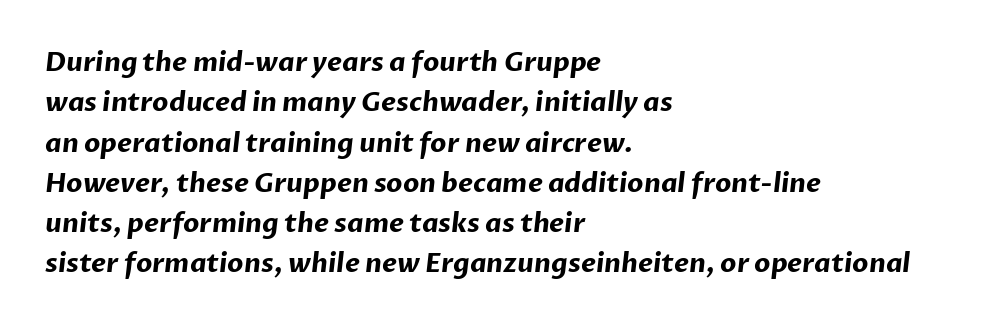
{"bold": "yes", "underline": "no", "align": "left", "line_spacing": "normal", "line_spacing_ratio": 1.55, "letter_spacing": "normal", "letter_spacing_em": 0.0, "glyph_px": 26}
